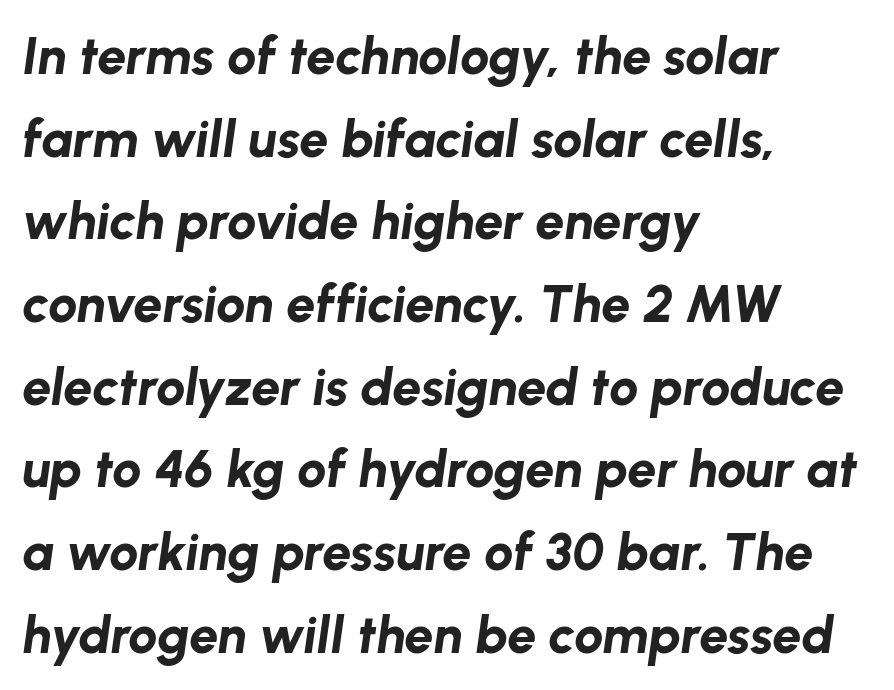
This sample uses plain, unmodified letter spacing. This is oblique type, the kind used for emphasis or titles. Proportional: the letters do not fall into vertical columns. The passage shown is not underscored anywhere. Left-aligned paragraph, ragged on the right. Regarding leading, the lines here are spaced in the standard way.
